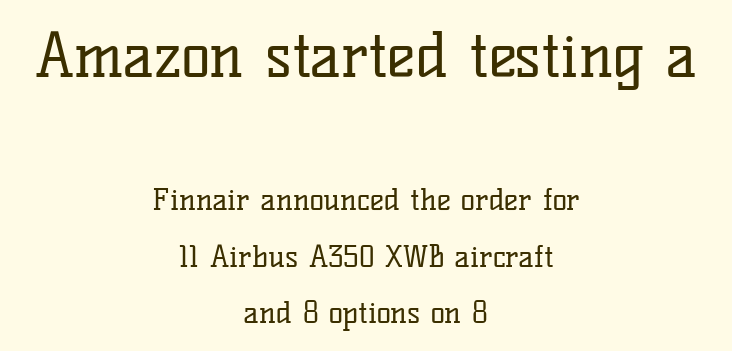
Weight: not bold — regular or lighter. These lines are rendered in a variable-pitch font. This sample uses plain, unmodified letter spacing. Yep, those are serifs on the letters.
